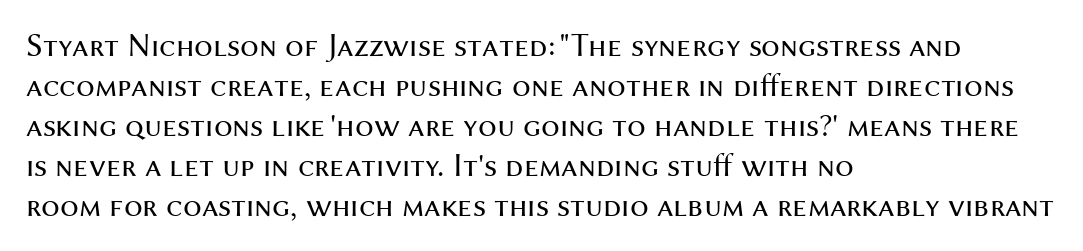
{"serif": "no", "italic": "no", "bold": "no", "weight": "regular", "width": "normal", "stroke_contrast": "medium", "x_height": "medium", "monospaced": "no", "underline": "no", "align": "left", "line_spacing_ratio": 1.21, "letter_spacing": "normal", "letter_spacing_em": 0.0, "glyph_px": 33}
